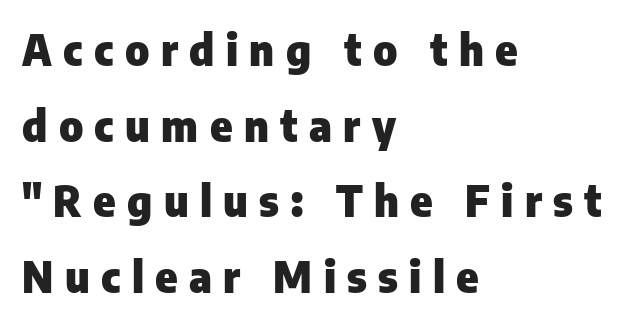
Does the copy run flush right? No — it runs flush left. Italic: no, the glyphs are upright roman. The passage shown is typed in a proportional face where columns would drift. How heavy is the stroke? Heavy — this is a bold.
